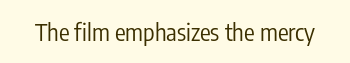
The image shows 24 px text type, upright; set normal letter spacing, not underlined.
